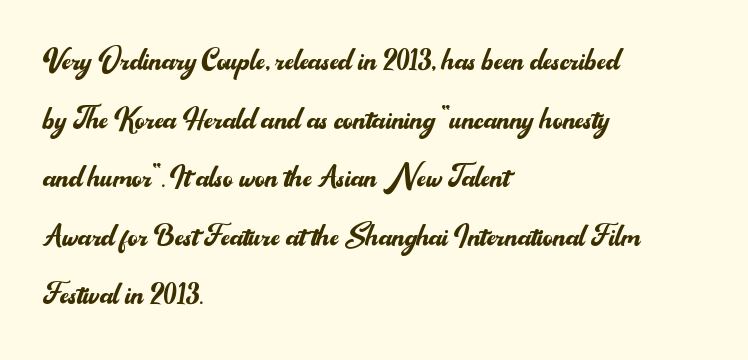
{"serif": "no", "bold": "no", "weight": "regular", "width": "normal", "stroke_contrast": "medium", "x_height": "small", "monospaced": "no", "underline": "no", "align": "left", "line_spacing": "normal", "line_spacing_ratio": 1.54, "letter_spacing": "normal", "letter_spacing_em": 0.0, "glyph_px": 38}
